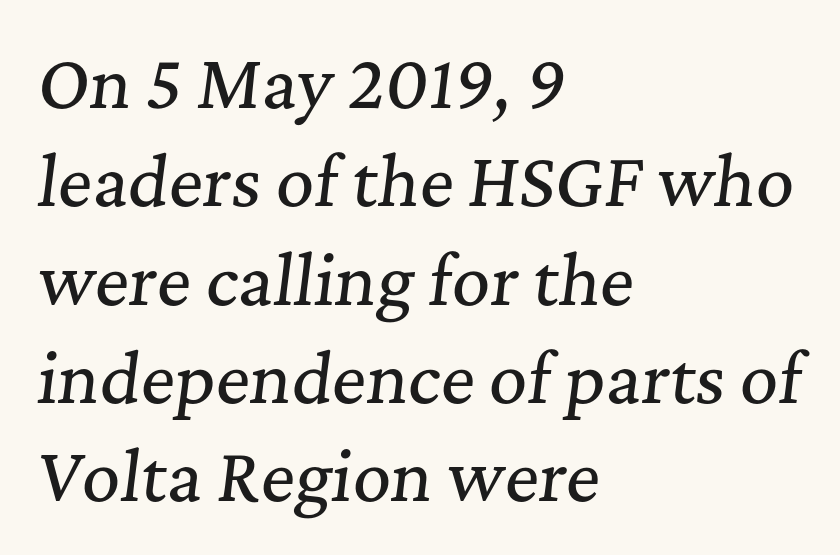
{"serif": "yes", "italic": "yes", "lean": "right", "slant_degrees": 7, "width": "normal", "stroke_contrast": "medium", "x_height": "medium", "monospaced": "no", "underline": "no", "align": "left", "line_spacing": "normal", "line_spacing_ratio": 1.49, "letter_spacing": "normal", "letter_spacing_em": 0.0, "glyph_px": 66}
